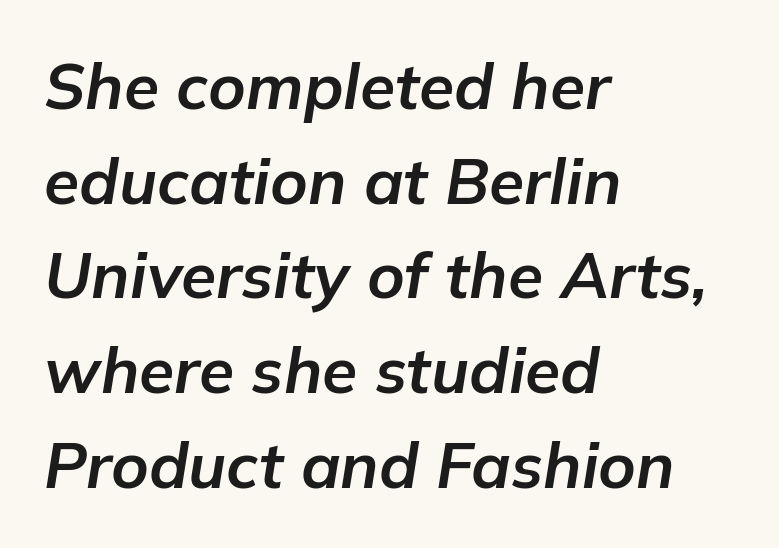
{"italic": "yes", "lean": "right", "slant_degrees": 9, "bold": "yes", "weight": "bold", "width": "normal", "stroke_contrast": "low", "x_height": "medium", "monospaced": "no", "underline": "no", "align": "left", "line_spacing": "normal", "line_spacing_ratio": 1.48, "letter_spacing": "normal", "letter_spacing_em": 0.0, "glyph_px": 64}
